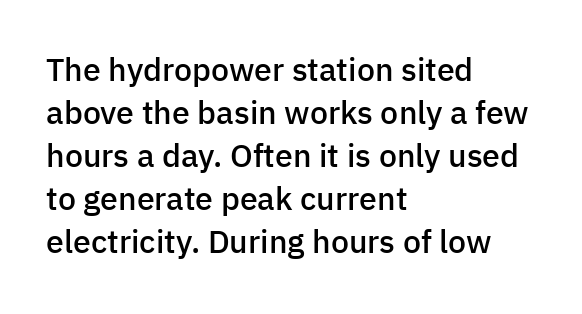
This sample uses an upright cut, with every glyph sitting square on the baseline. The face used here is proportionally spaced, like ordinary book or web type. These lines sit exactly where default settings would place them. Note: no serifs on the glyphs.
